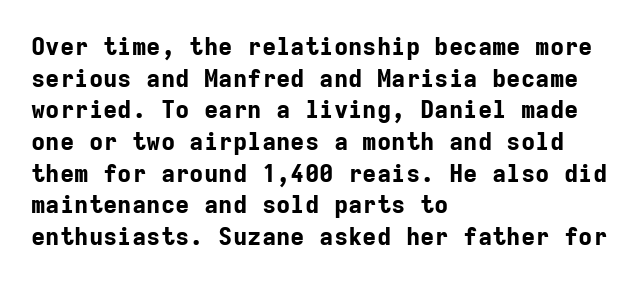
Q: Is the text bold? A: Yes.
Q: Is the text italic (slanted)? A: No, it is upright.
Q: Is the text underlined? A: No.
Q: How is the paragraph aligned? A: Left-aligned.
Q: Is the spacing between letters normal or unusually wide? A: Normal.
Q: Is the spacing between lines tight, normal or loose? A: Normal.
